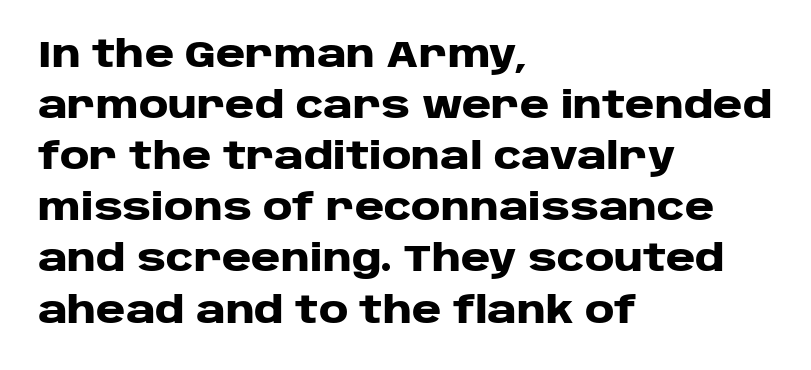
Q: Is the text bold? A: Yes.
Q: Is the text italic (slanted)? A: No, it is upright.
Q: Is the typeface a serif or a sans-serif typeface? A: Sans-serif.
Q: Is the text underlined? A: No.
Q: How is the paragraph aligned? A: Left-aligned.
Q: Is the spacing between letters normal or unusually wide? A: Normal.
Q: Is the spacing between lines tight, normal or loose? A: Normal.
Q: Width (condensed, normal, or wide)? A: Wide.
Q: Stroke contrast? A: Low.
Q: x-height? A: Large.
Q: Monospaced? A: No.
